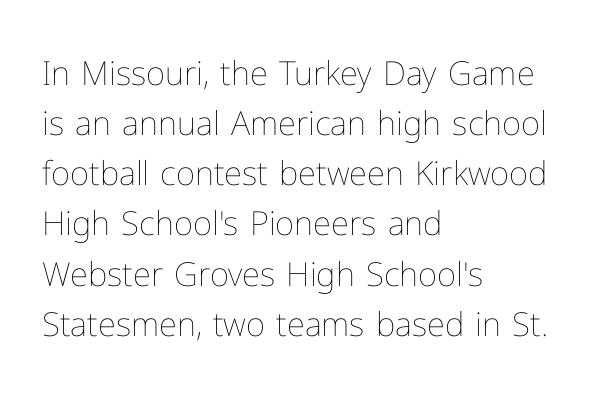
The image shows 33 px thin type, upright; set left-aligned, normal line spacing (1.52x), normal letter spacing, not underlined; low stroke contrast and a medium x-height.
